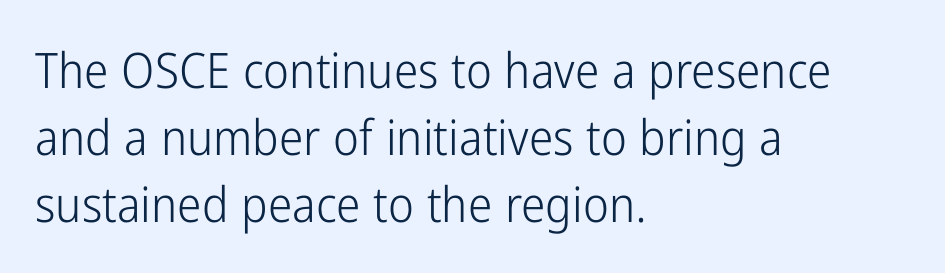
The image shows 49 px light, condensed sans-serif type, upright; set left-aligned, normal line spacing (1.37x), normal letter spacing, not underlined; low stroke contrast and a medium x-height.
